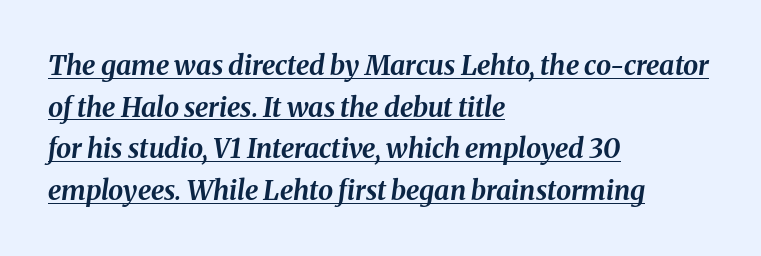
Observe the lean: these are italic letterforms. Strokes here are thick enough to call this a true bold. This rendering uses left alignment, leaving the right contour irregular. What decoration does the sample have? An underline. Nothing unusual about the tracking: characters are spaced as the font intends.
